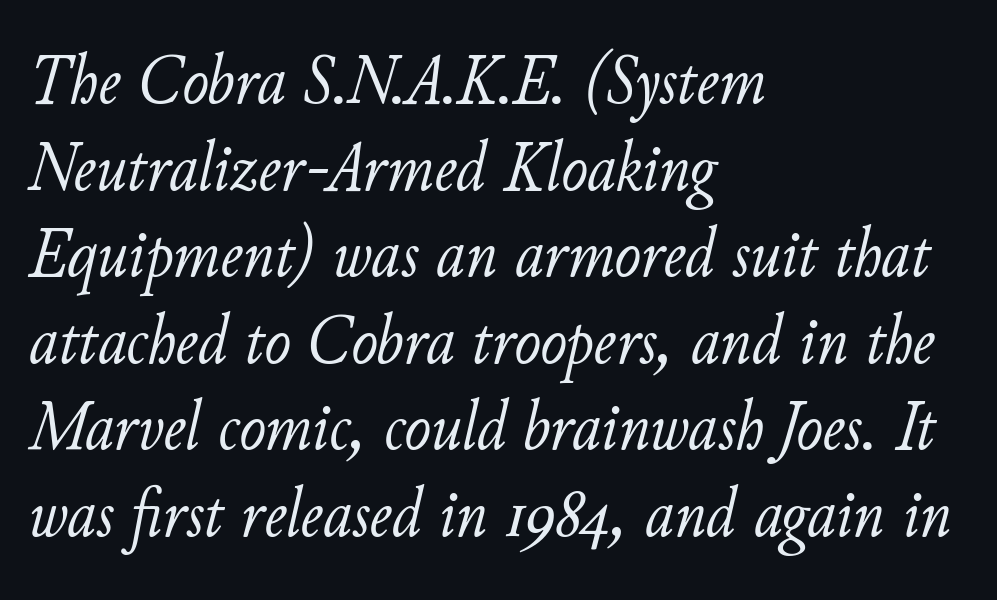
Q: Is the text bold? A: No.
Q: Is the text italic (slanted)? A: Yes, it leans right by about 11 degrees.
Q: Is the text underlined? A: No.
Q: How is the paragraph aligned? A: Left-aligned.
Q: Is the spacing between letters normal or unusually wide? A: Normal.
Q: Width (condensed, normal, or wide)? A: Normal.
Q: Stroke contrast? A: Low.
Q: x-height? A: Small.
Q: Monospaced? A: No.
